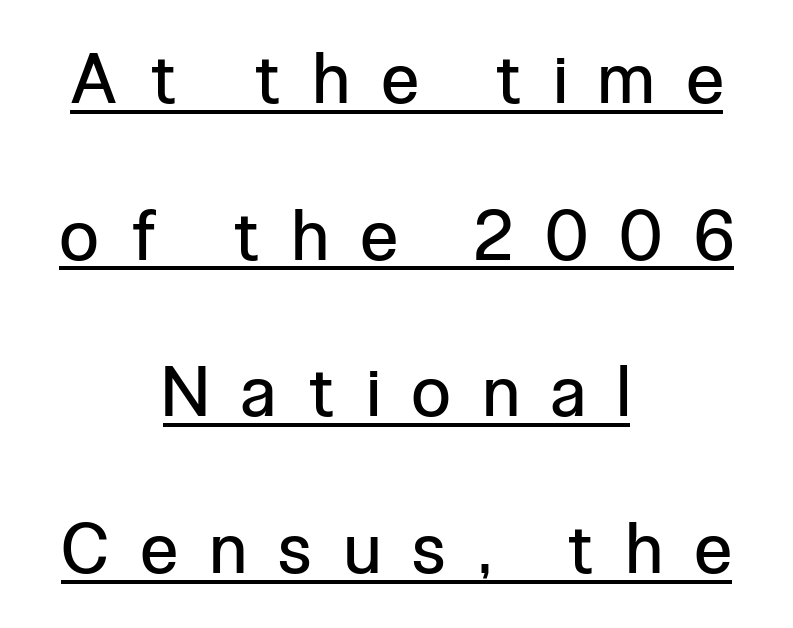
The image shows 69 px regular-weight, condensed sans-serif type, upright; set centered, loose line spacing (2.27x), unusually wide letter spacing (+0.48 em), underlined; low stroke contrast and a medium x-height.
